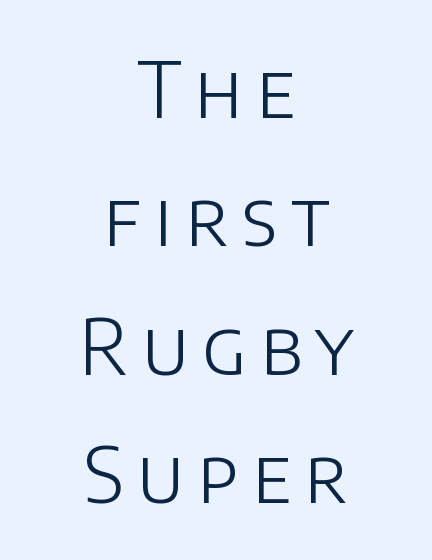
{"serif": "no", "italic": "no", "bold": "no", "weight": "light", "width": "normal", "stroke_contrast": "low", "x_height": "large", "monospaced": "no", "underline": "no", "align": "center", "line_spacing": "normal", "line_spacing_ratio": 1.69, "glyph_px": 76}
